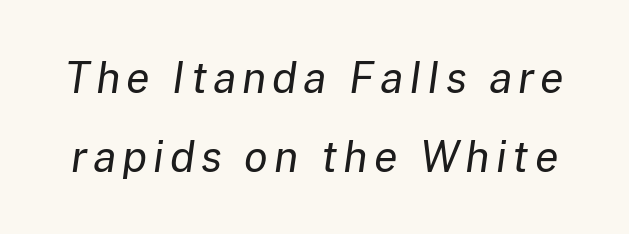
{"italic": "yes", "lean": "right", "slant_degrees": 8, "bold": "no", "weight": "regular", "width": "normal", "stroke_contrast": "low", "x_height": "medium", "monospaced": "no", "underline": "no", "line_spacing_ratio": 1.83, "glyph_px": 43}
